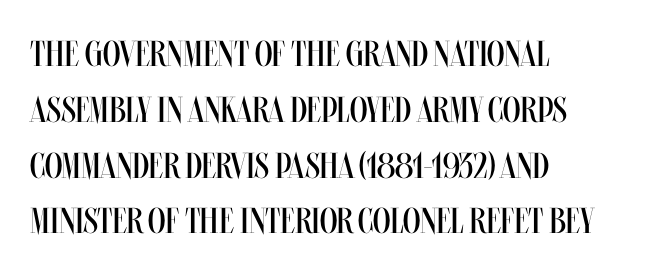
{"italic": "no", "bold": "no", "weight": "regular", "width": "condensed", "stroke_contrast": "medium", "x_height": "large", "monospaced": "no", "underline": "no", "align": "left", "line_spacing": "normal", "line_spacing_ratio": 1.55, "letter_spacing": "normal", "letter_spacing_em": 0.0, "glyph_px": 36}
